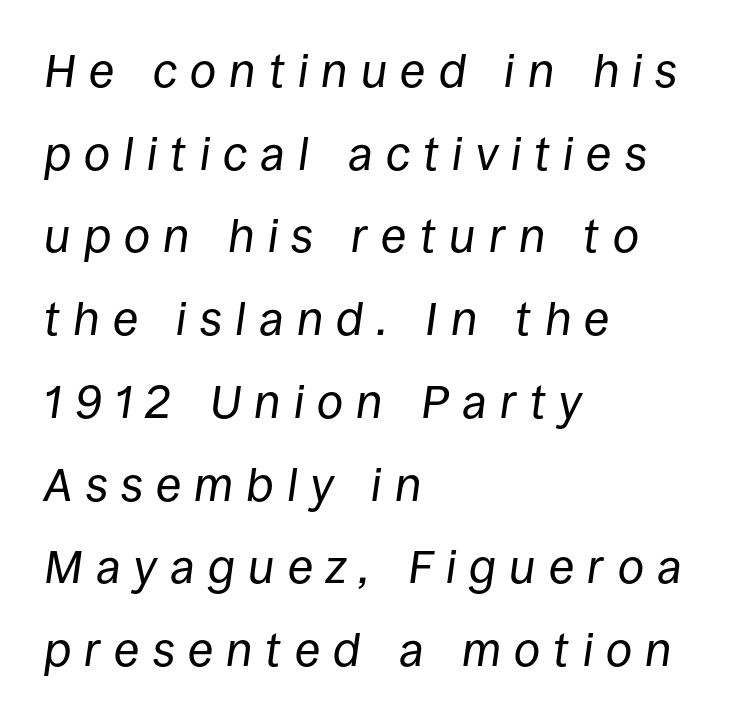
The image shows 47 px regular-weight type, italic (leaning right); set left-aligned, line spacing 1.76x, unusually wide letter spacing (+0.28 em), not underlined; low stroke contrast and a large x-height.
